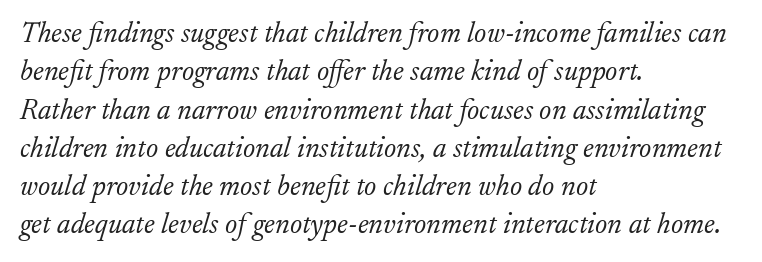
A normal amount of white space separates one row of letters from the next. The weight would be labelled regular, book, light, or lighter still. Nothing unusual about the tracking: characters are spaced as the font intends. Each letter keeps its own natural width here, so spacing adapts to shape.
